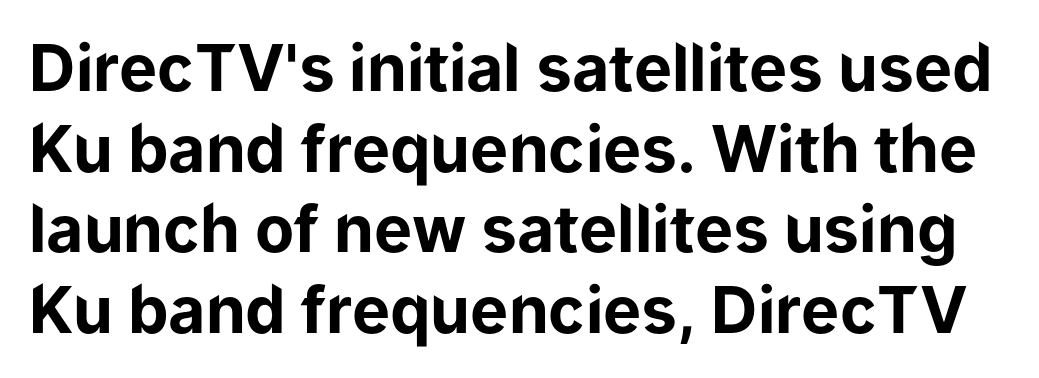
The image shows 64 px bold sans-serif type, upright; set normal line spacing (1.26x), normal letter spacing, not underlined; low stroke contrast and a medium x-height.
